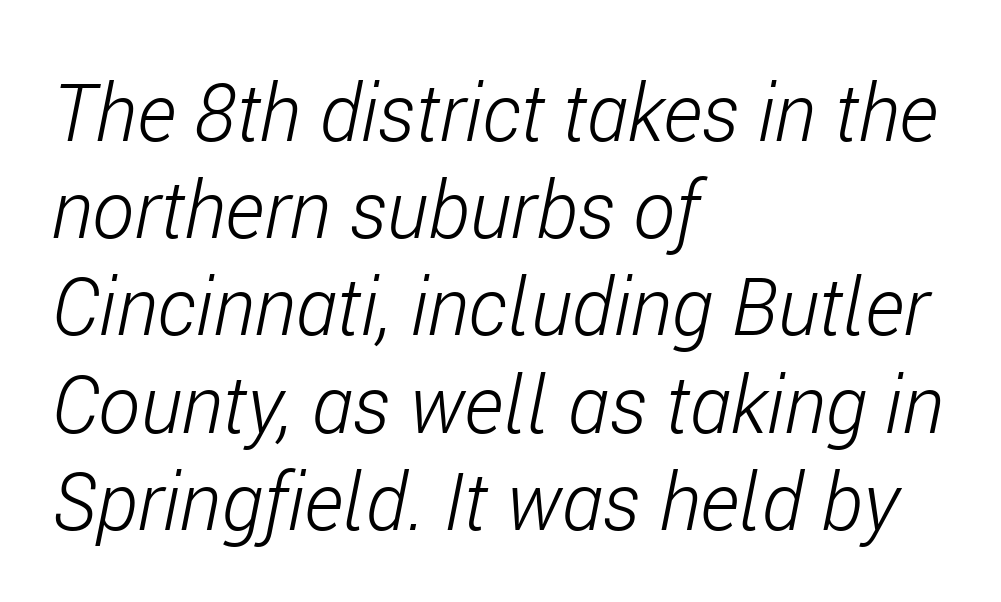
Q: Is the text bold? A: No.
Q: Is the text italic (slanted)? A: Yes, it leans right by about 11 degrees.
Q: Is the text underlined? A: No.
Q: How is the paragraph aligned? A: Left-aligned.
Q: Is the spacing between letters normal or unusually wide? A: Normal.
Q: Width (condensed, normal, or wide)? A: Condensed.
Q: Stroke contrast? A: Low.
Q: x-height? A: Medium.
Q: Monospaced? A: No.
